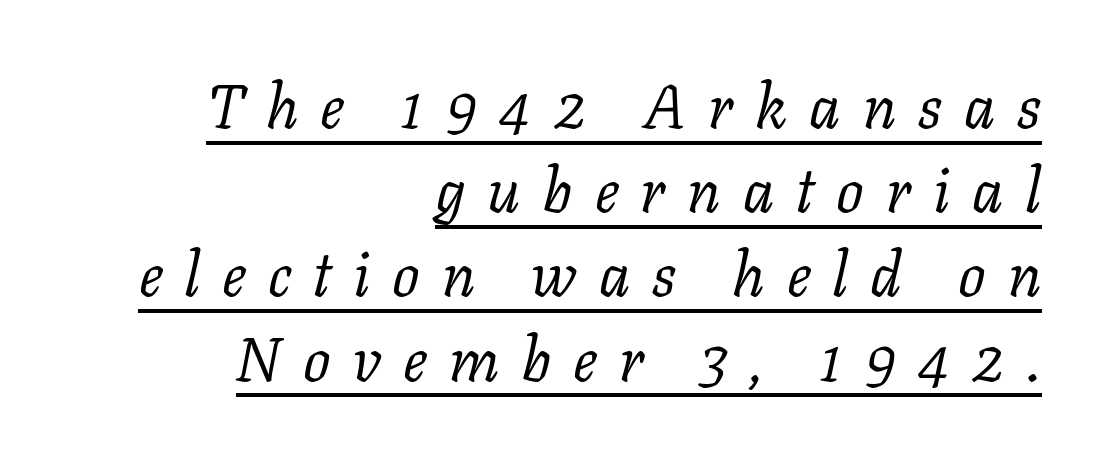
Q: Is the text bold? A: No.
Q: Is the text italic (slanted)? A: Yes, it leans right by about 11 degrees.
Q: Is the typeface a serif or a sans-serif typeface? A: Serif.
Q: Is the text underlined? A: Yes.
Q: How is the paragraph aligned? A: Right-aligned.
Q: Is the spacing between letters normal or unusually wide? A: Unusually wide.
Q: Is the spacing between lines tight, normal or loose? A: Normal.
Q: Width (condensed, normal, or wide)? A: Normal.
Q: Stroke contrast? A: Low.
Q: x-height? A: Medium.
Q: Monospaced? A: No.
